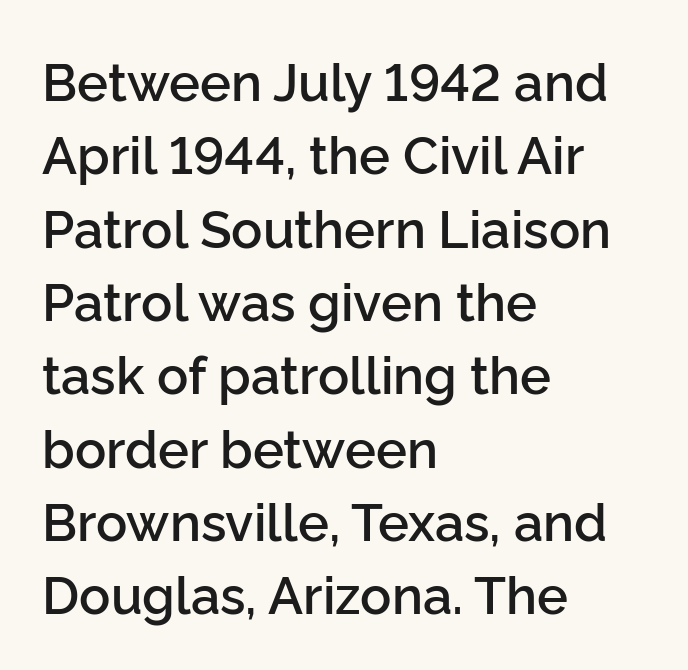
What's the leading like? Ordinary, nothing unusual. Glance below the letters and you will spot only blank space. The line texture is even and compact thanks to regular tracking. Each letter keeps its own natural width here, so spacing adapts to shape.
